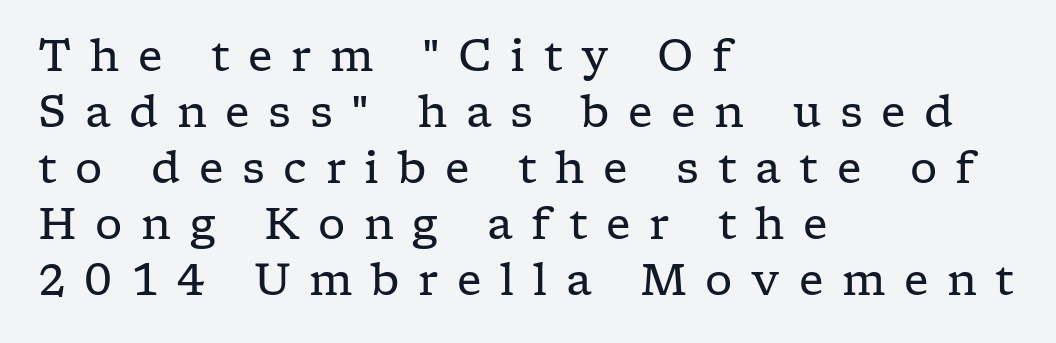
This sample uses an upright cut, with every glyph sitting square on the baseline. How are the letters spaced? Widely, with obvious added tracking. The space directly below the letters is spotless. Typographically, this falls in the serif category. Proportional: the letters do not fall into vertical columns. Every row of glyphs begins at an identical x-position on the left.
